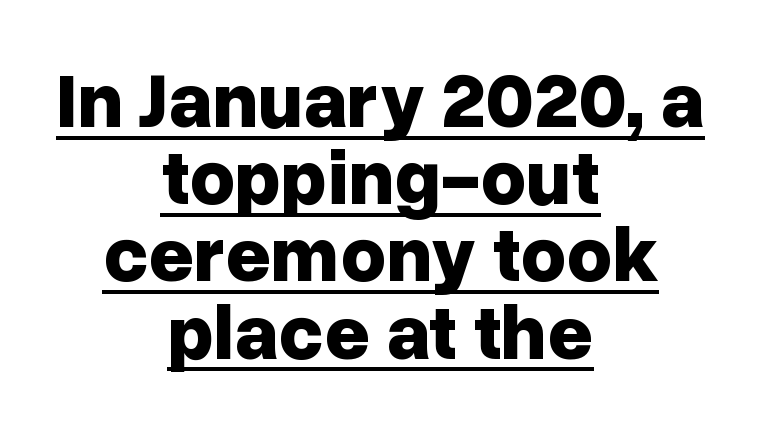
Q: Is the text bold? A: Yes.
Q: Is the text italic (slanted)? A: No, it is upright.
Q: Is the typeface a serif or a sans-serif typeface? A: Sans-serif.
Q: Is the text underlined? A: Yes.
Q: How is the paragraph aligned? A: Centered.
Q: Is the spacing between letters normal or unusually wide? A: Normal.
Q: Is the spacing between lines tight, normal or loose? A: Tight.
Q: Width (condensed, normal, or wide)? A: Normal.
Q: Stroke contrast? A: Low.
Q: x-height? A: Medium.
Q: Monospaced? A: No.
